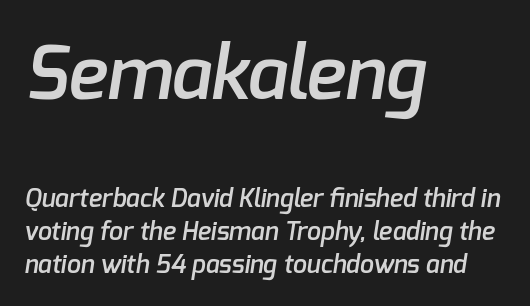
Q: Is the text bold? A: Semi-bold.
Q: Is the typeface a serif or a sans-serif typeface? A: Sans-serif.
Q: Is the text underlined? A: No.
Q: How is the paragraph aligned? A: Left-aligned.
Q: Is the spacing between letters normal or unusually wide? A: Normal.
Q: Is the spacing between lines tight, normal or loose? A: Normal.
Q: Which block of text is set in a larger size, the first (top) or the second (bottom)? A: The first (top) one.
Q: Width (condensed, normal, or wide)? A: Normal.
Q: Stroke contrast? A: Low.
Q: x-height? A: Medium.
Q: Monospaced? A: No.
